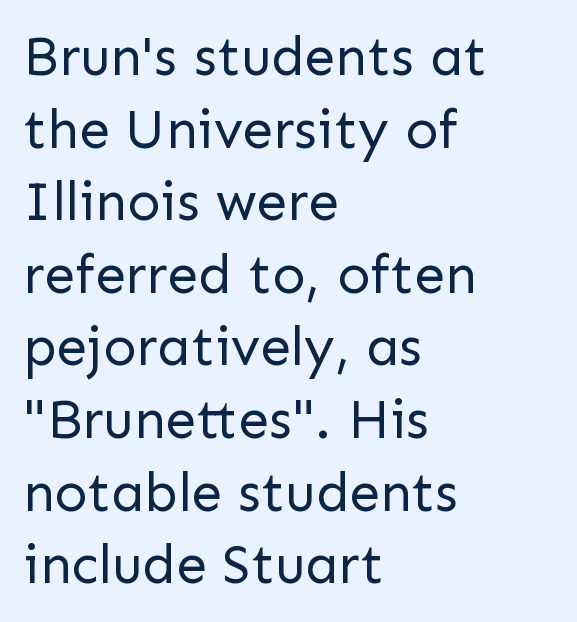
This sample has the flowing, uneven cadence of proportional lettering. The letterforms sit shoulder to shoulder at normal distance. Every row of glyphs begins at an identical x-position on the left. Horizontal bands of white between lines are of average thickness. The type family on display is of the sans-serif kind. Think standard paragraph weight, or any step lighter than that.
